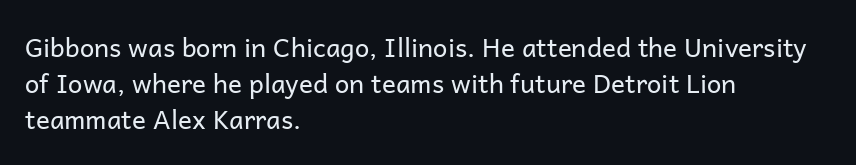
Q: Is the text bold? A: No.
Q: Is the text italic (slanted)? A: No, it is upright.
Q: Is the text underlined? A: No.
Q: How is the paragraph aligned? A: Left-aligned.
Q: Is the spacing between letters normal or unusually wide? A: Normal.
Q: Is the spacing between lines tight, normal or loose? A: Normal.
